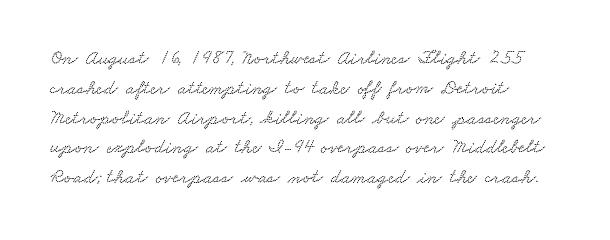
These lines are set flush left with a ragged right edge. The tracking reads as untouched default to a designer's eye. A typesetter would call this leading conventional body-copy spacing. This rendering features lettering with no underline.
